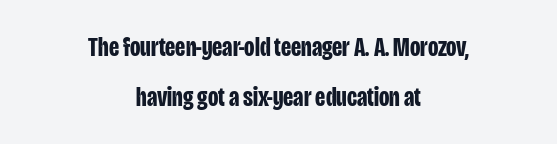
The image shows 27 px bold type, upright; set centered, line spacing 1.85x, normal letter spacing, not underlined.
